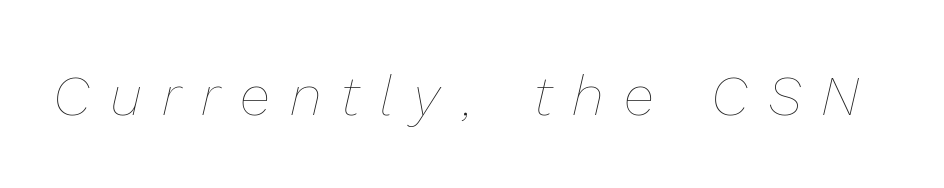
{"italic": "yes", "lean": "right", "slant_degrees": 13, "bold": "no", "weight": "thin", "width": "normal", "stroke_contrast": "low", "x_height": "medium", "monospaced": "no", "underline": "no", "letter_spacing": "wide", "letter_spacing_em": 0.36, "glyph_px": 56}
